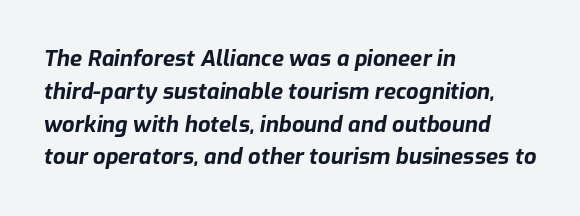
The gaps between neighbouring characters are ordinary and unremarkable. Does the leading feel generous? No, just average. These words are printed bold, with thick strokes throughout. The passage shown leans; its letterforms are oblique. Honestly, there is no underline to notice here at all.
